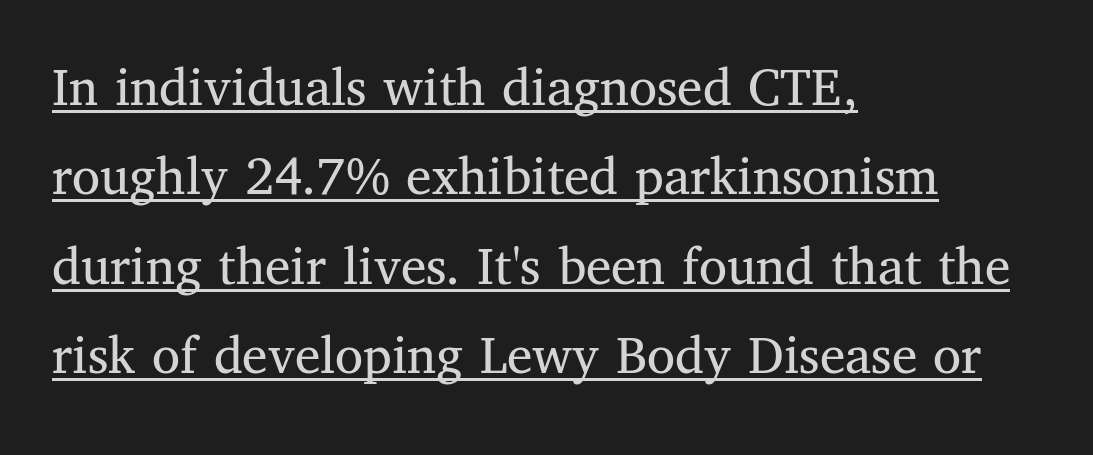
Q: Is the text bold? A: No.
Q: Is the text italic (slanted)? A: No, it is upright.
Q: Is the typeface a serif or a sans-serif typeface? A: Serif.
Q: Is the text underlined? A: Yes.
Q: How is the paragraph aligned? A: Left-aligned.
Q: Is the spacing between letters normal or unusually wide? A: Normal.
Q: Is the spacing between lines tight, normal or loose? A: Normal.
Q: Width (condensed, normal, or wide)? A: Normal.
Q: Stroke contrast? A: Medium.
Q: x-height? A: Medium.
Q: Monospaced? A: No.
